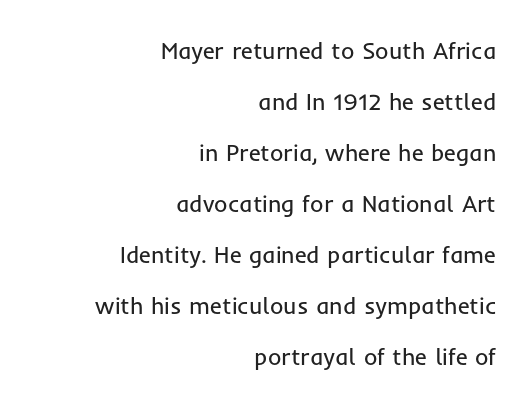
{"italic": "no", "bold": "no", "underline": "no", "align": "right", "line_spacing": "loose", "line_spacing_ratio": 2.22, "letter_spacing": "normal", "letter_spacing_em": 0.0, "glyph_px": 23}
